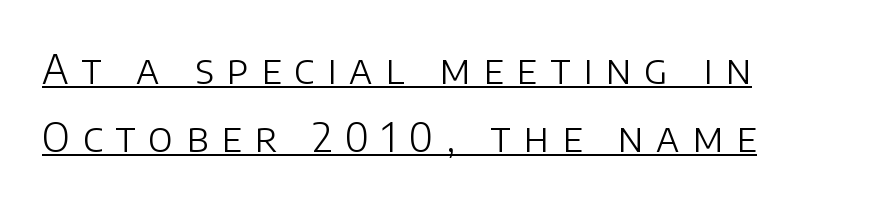
{"serif": "no", "italic": "no", "bold": "no", "weight": "light", "width": "normal", "stroke_contrast": "low", "x_height": "large", "monospaced": "no", "underline": "yes", "align": "left", "line_spacing": "normal", "line_spacing_ratio": 1.7, "letter_spacing": "wide", "letter_spacing_em": 0.32, "glyph_px": 40}
